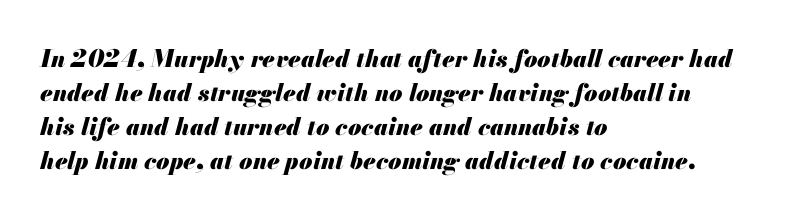
The image shows 24 px bold type, italic (leaning right); set left-aligned, normal line spacing (1.41x), normal letter spacing, not underlined.
